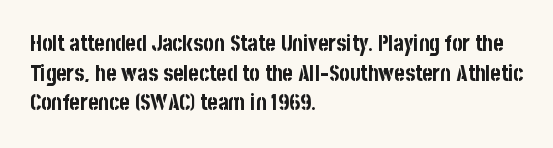
{"italic": "no", "bold": "yes", "underline": "no", "align": "left", "line_spacing": "normal", "line_spacing_ratio": 1.35, "letter_spacing": "normal", "letter_spacing_em": 0.0, "glyph_px": 22}
